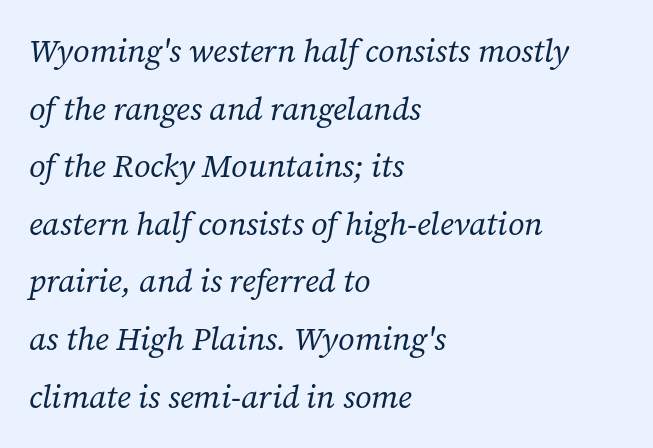
Think of a printed novel: that variable character pitch is what you see here. Observe the lean: these are italic letterforms. Weight: in the light-to-regular range. Nothing unusual about the tracking: characters are spaced as the font intends. Are there feet on the stems? There are — it's a serif.
